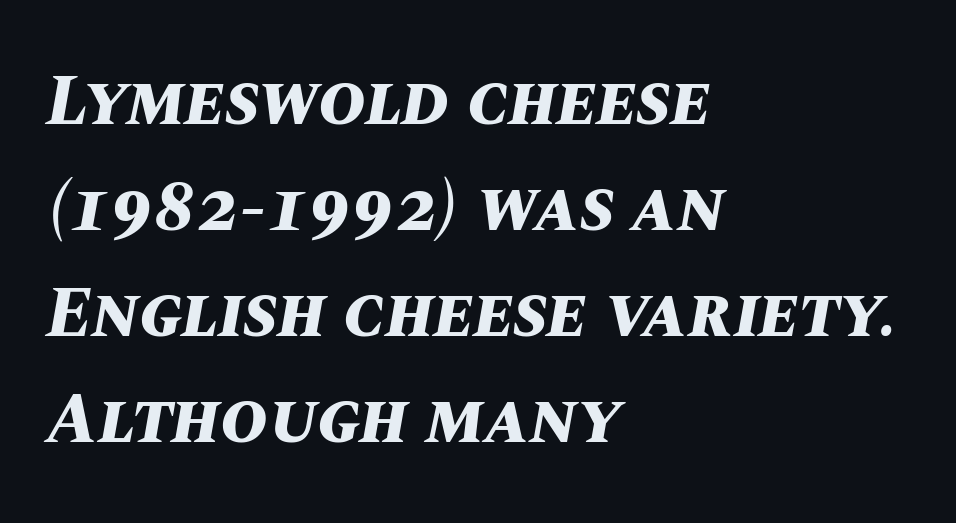
{"italic": "yes", "lean": "right", "slant_degrees": 10, "bold": "yes", "weight": "bold", "width": "normal", "stroke_contrast": "medium", "x_height": "large", "monospaced": "no", "underline": "no", "align": "left", "line_spacing": "normal", "line_spacing_ratio": 1.47, "letter_spacing": "normal", "letter_spacing_em": 0.0, "glyph_px": 72}
